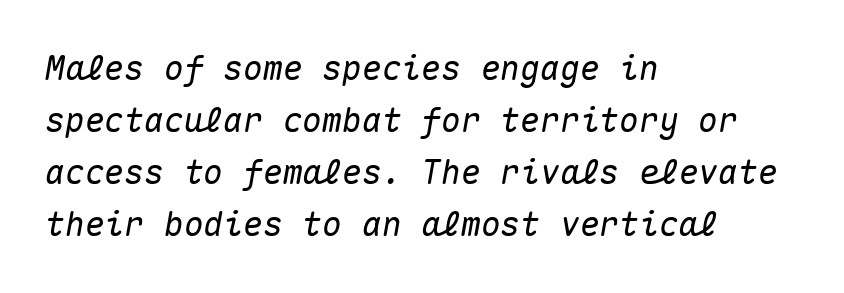
The image shows 33 px text type, italic (leaning right), monospaced; set left-aligned, normal line spacing (1.58x), normal letter spacing, not underlined; medium stroke contrast and a medium x-height.
